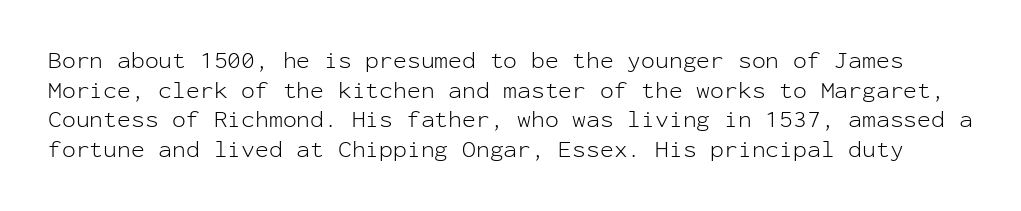
{"italic": "no", "bold": "no", "underline": "no", "line_spacing": "normal", "line_spacing_ratio": 1.29, "letter_spacing": "normal", "letter_spacing_em": 0.0, "glyph_px": 23}
